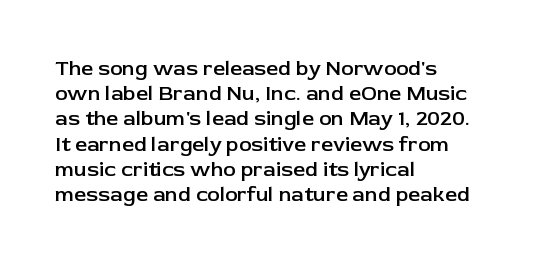
The image shows 21 px text type, upright; set left-aligned, line spacing 1.2x, normal letter spacing, not underlined.
